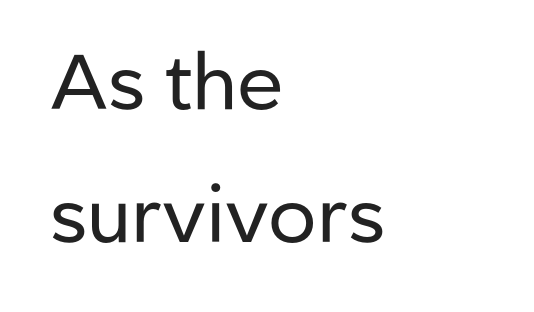
Note the varied advance widths — an 'i' is clearly narrower than an 'm'. Stroke mass is kept to a normal reading level or below. This rendering features lettering with no underline. Typographically, this falls in the sans-serif category. Casual observation: everything's shoved over to the left. Compared with typical body copy, the letter spacing here is the same.
